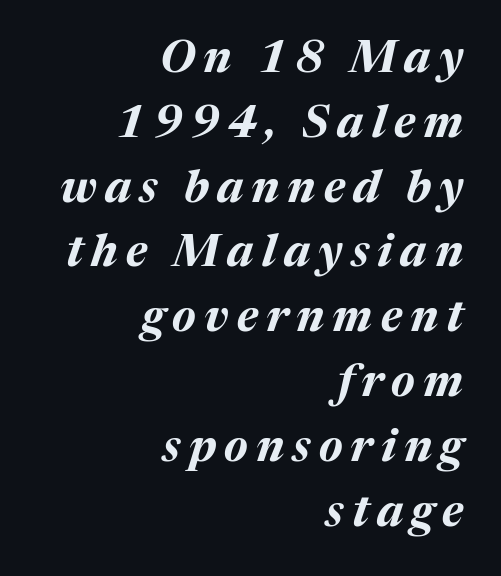
Beneath every word, the page is bare. The whole block is typeset with a tilt. The ragged edge is on the left, which tells us the setting is flush right. Successive baselines arrive at the customary interval. The rendering uses natural spacing where letterforms have individual widths. On the weight axis this lands at bold, roughly 700.
